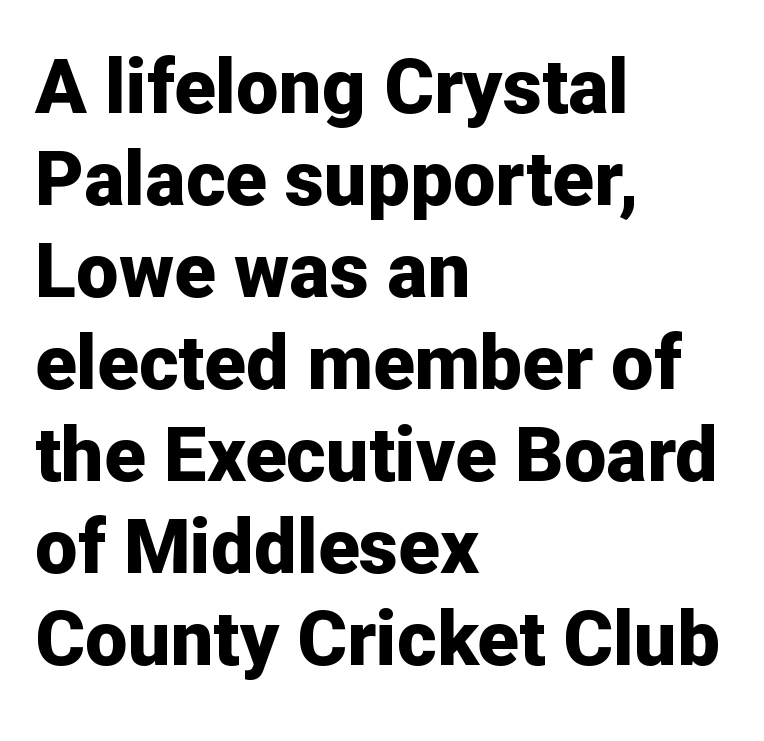
The image shows 76 px bold sans-serif type, upright; set left-aligned, line spacing 1.21x, normal letter spacing, not underlined; low stroke contrast and a medium x-height.
